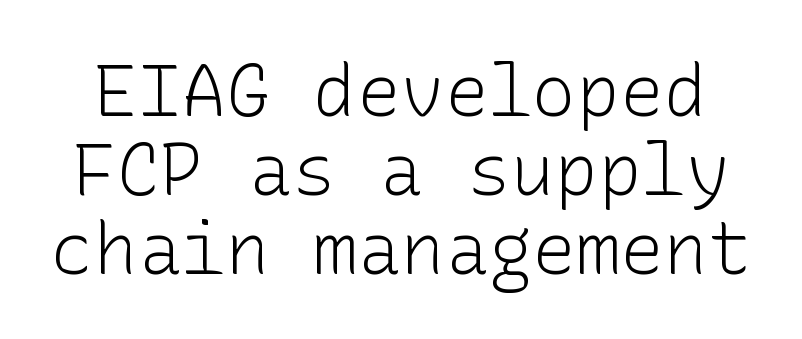
{"serif": "no", "italic": "no", "bold": "no", "weight": "light", "width": "normal", "stroke_contrast": "low", "x_height": "medium", "underline": "no", "line_spacing": "tight", "line_spacing_ratio": 1.08, "letter_spacing": "normal", "letter_spacing_em": 0.0, "glyph_px": 73}
